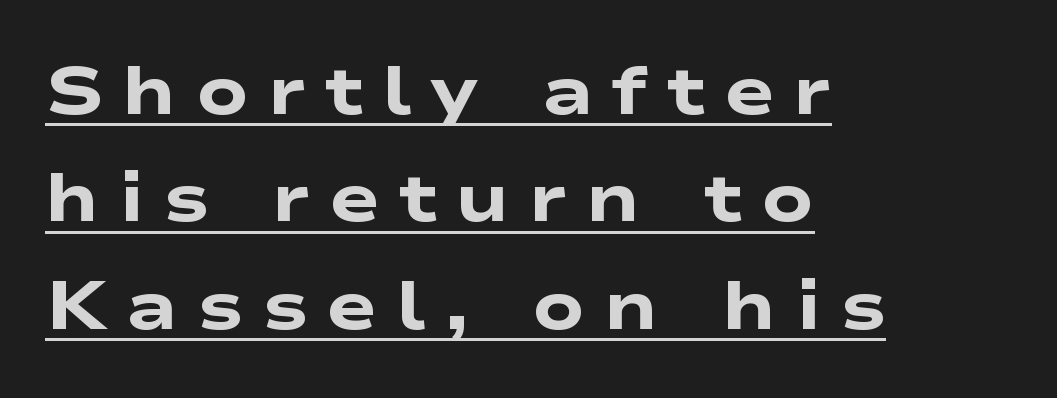
The image shows 68 px heavy, wide sans-serif type; set left-aligned, normal line spacing (1.58x), unusually wide letter spacing (+0.28 em), underlined; low stroke contrast and a medium x-height.
